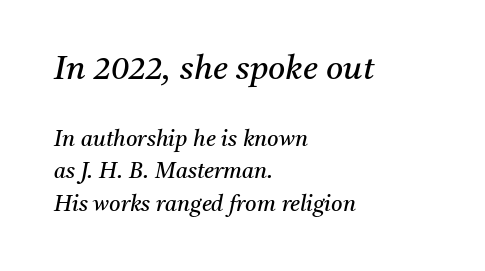
All the whitespace from short lines collects on the right. The first block has been scaled up relative to the second. The rendering shows small feet on the letterforms — a serif design. One glance says typical: line gaps are just what's usual.
